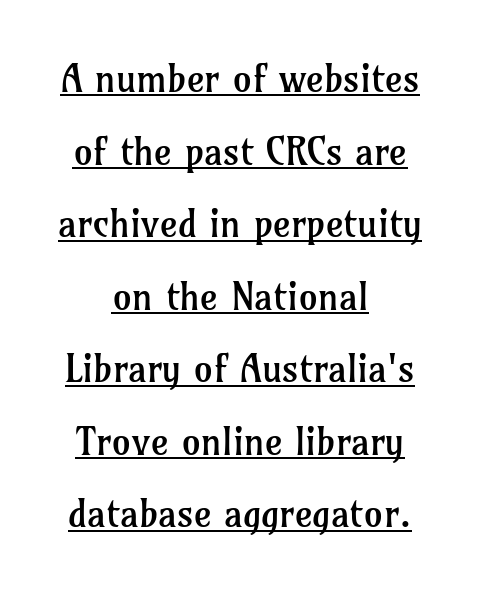
A typesetter would label this face a serif. Italic? Not at all — the glyphs are vertical. The compositor balanced each line on the midline. This is underlined copy, the kind a proofreader might mark for attention. Short note: letters normally spaced. Leading is clearly above the norm, producing a sparse column.
